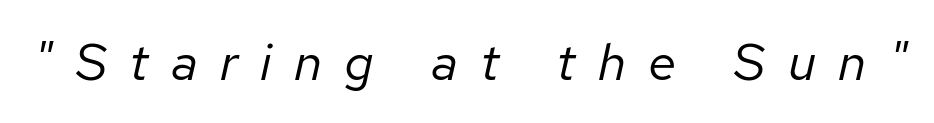
{"italic": "yes", "lean": "right", "slant_degrees": 12, "bold": "no", "weight": "regular", "width": "normal", "stroke_contrast": "low", "x_height": "medium", "monospaced": "no", "underline": "no", "letter_spacing": "wide", "letter_spacing_em": 0.43, "glyph_px": 52}
